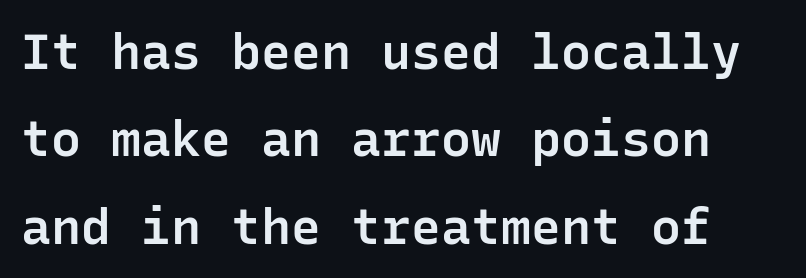
{"serif": "no", "italic": "no", "bold": "semi", "weight": "semibold", "width": "normal", "stroke_contrast": "low", "x_height": "medium", "monospaced": "yes", "underline": "no", "line_spacing_ratio": 1.75, "letter_spacing": "normal", "letter_spacing_em": 0.0, "glyph_px": 50}
